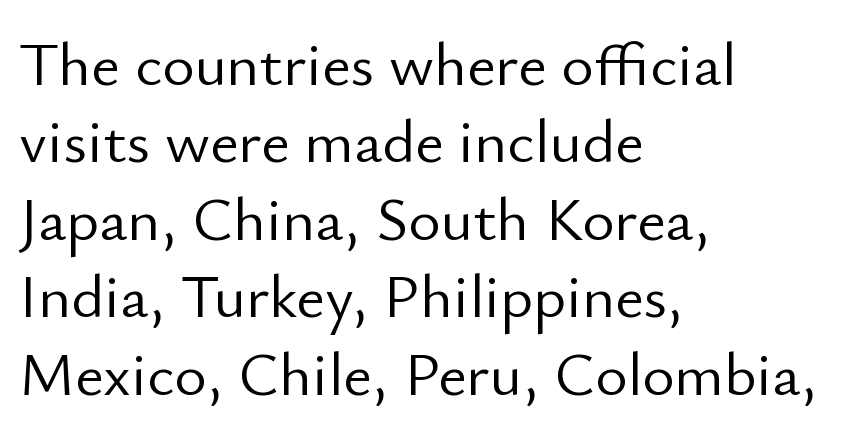
{"serif": "no", "italic": "no", "bold": "no", "weight": "light", "width": "normal", "stroke_contrast": "low", "x_height": "small", "monospaced": "no", "underline": "no", "align": "left", "line_spacing": "normal", "line_spacing_ratio": 1.25, "letter_spacing": "normal", "letter_spacing_em": 0.0, "glyph_px": 62}
